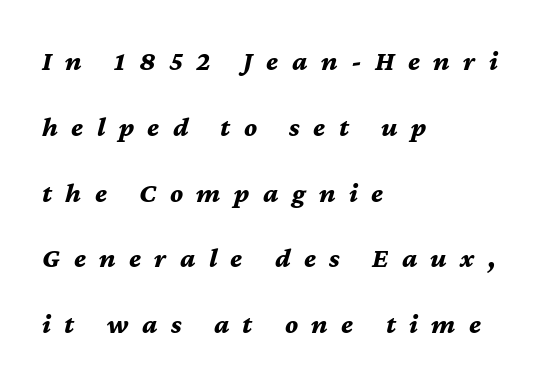
Each letter keeps its own natural width here, so spacing adapts to shape. Successive baselines arrive slowly, with a big drop between each. Reading down the block, your eye returns to a fixed left position each line. An italicized treatment has been applied to the whole sample.
